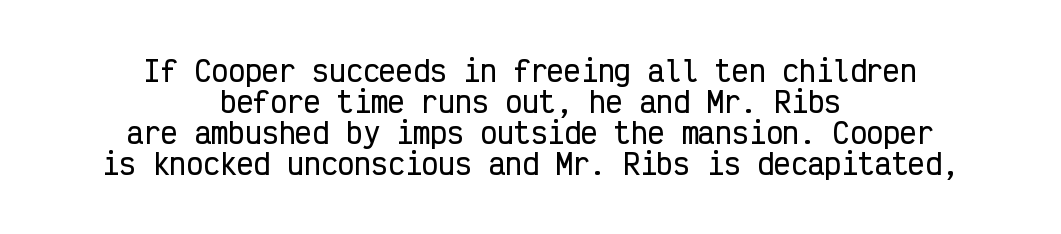
Q: Is the text italic (slanted)? A: No, it is upright.
Q: Is the typeface a serif or a sans-serif typeface? A: Sans-serif.
Q: Is the text underlined? A: No.
Q: How is the paragraph aligned? A: Centered.
Q: Is the spacing between letters normal or unusually wide? A: Normal.
Q: Is the spacing between lines tight, normal or loose? A: Tight.
Q: Width (condensed, normal, or wide)? A: Condensed.
Q: Stroke contrast? A: Low.
Q: x-height? A: Medium.
Q: Monospaced? A: Yes.
